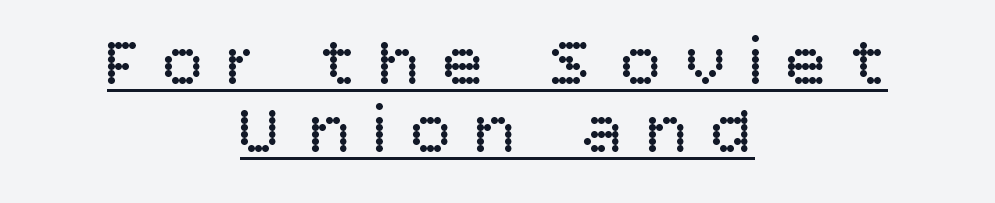
Summary of weight: not heavy and not bold. Which margin do the lines hug? Neither — every line sits in the middle. Leading: reduced. Characters remain perfectly vertical along every line. Is there an underline? Yes — a line sits under the letters.
